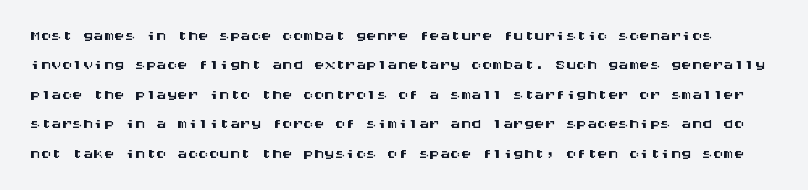
Characters remain perfectly vertical along every line. Reading down the column, the eye jumps a familiar distance to each next line. Students, note that the glyphs here touch the page at normal intervals. Decoration check: the copy has no underline.
